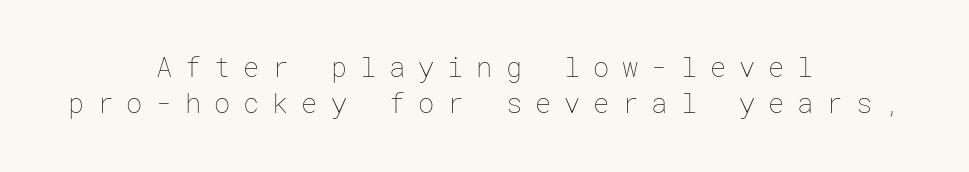
{"italic": "no", "bold": "no", "underline": "no", "align": "center", "line_spacing": "normal", "line_spacing_ratio": 1.34, "letter_spacing": "wide", "letter_spacing_em": 0.48, "glyph_px": 27}
